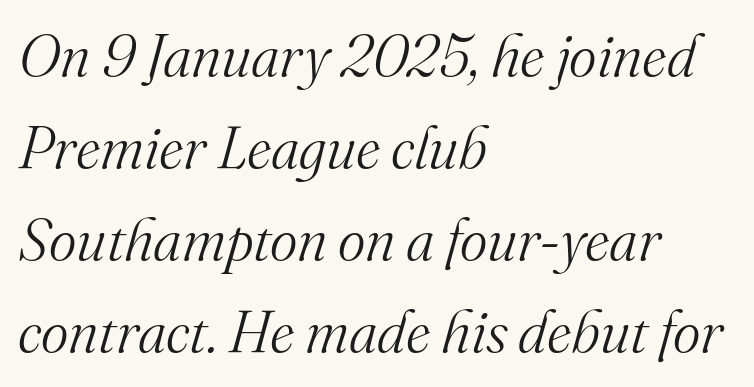
The glyphs look as if they've been sheared to an angle. The font family rendered here belongs to the serif group. On a weight scale, this lands at 450 or below. The lines are quadded left.
